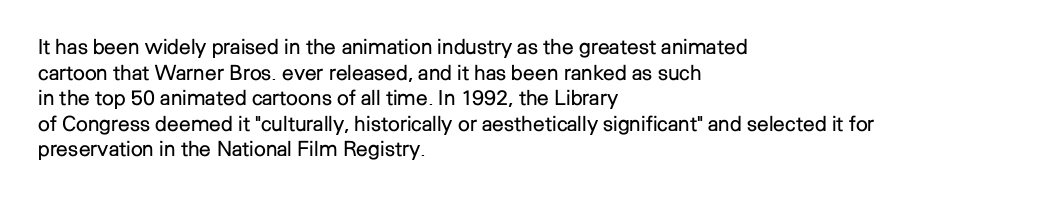
Q: Is the text bold? A: No.
Q: Is the text italic (slanted)? A: No, it is upright.
Q: Is the text underlined? A: No.
Q: How is the paragraph aligned? A: Left-aligned.
Q: Is the spacing between letters normal or unusually wide? A: Normal.
